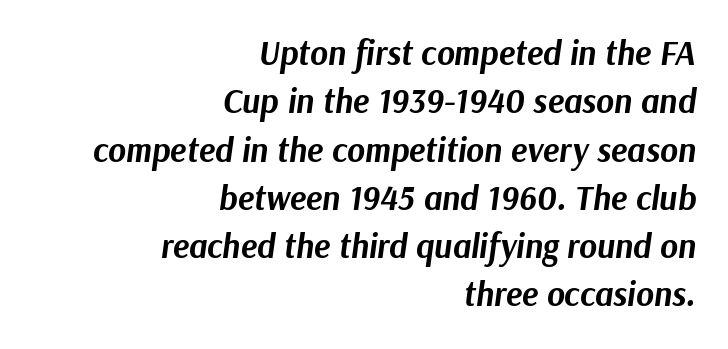
Q: Is the text bold? A: Yes.
Q: Is the text italic (slanted)? A: Yes, it leans right by about 9 degrees.
Q: Is the text underlined? A: No.
Q: How is the paragraph aligned? A: Right-aligned.
Q: Is the spacing between letters normal or unusually wide? A: Normal.
Q: Is the spacing between lines tight, normal or loose? A: Normal.
Q: Width (condensed, normal, or wide)? A: Normal.
Q: Stroke contrast? A: Medium.
Q: x-height? A: Medium.
Q: Monospaced? A: No.
